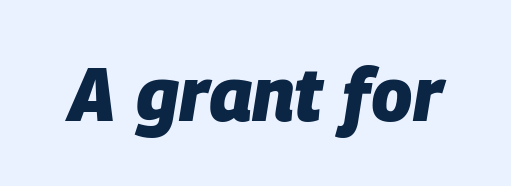
{"italic": "yes", "lean": "right", "slant_degrees": 9, "bold": "yes", "weight": "heavy", "width": "normal", "stroke_contrast": "low", "x_height": "large", "monospaced": "no", "underline": "no", "letter_spacing": "normal", "letter_spacing_em": 0.0, "glyph_px": 75}
